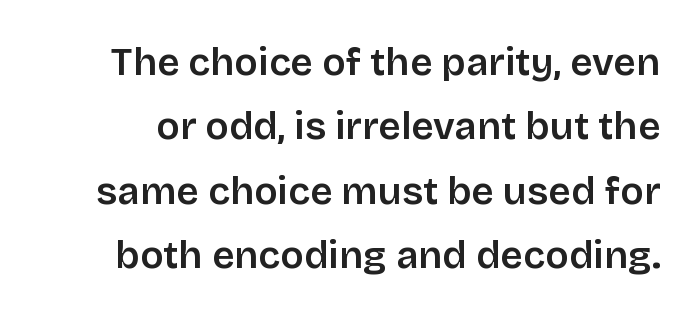
{"serif": "no", "italic": "no", "bold": "semi", "weight": "semibold", "width": "normal", "stroke_contrast": "low", "x_height": "large", "monospaced": "no", "underline": "no", "line_spacing": "normal", "line_spacing_ratio": 1.65, "letter_spacing": "normal", "letter_spacing_em": 0.0, "glyph_px": 39}
